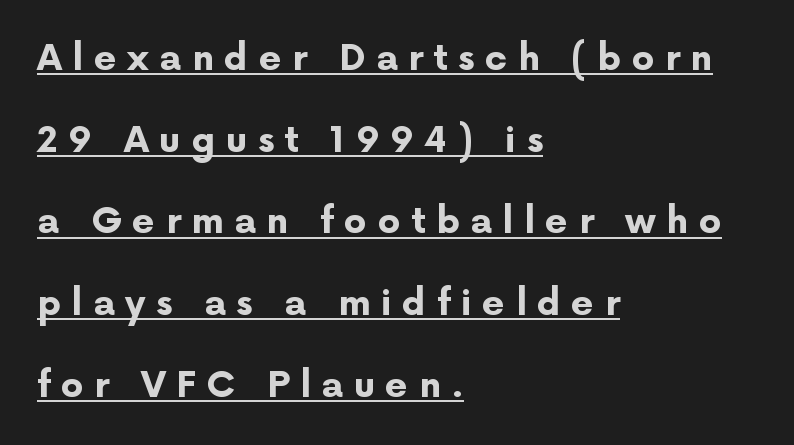
The image shows 36 px bold sans-serif type, upright; set left-aligned, loose line spacing (2.27x), unusually wide letter spacing (+0.29 em), underlined; low stroke contrast and a medium x-height.
